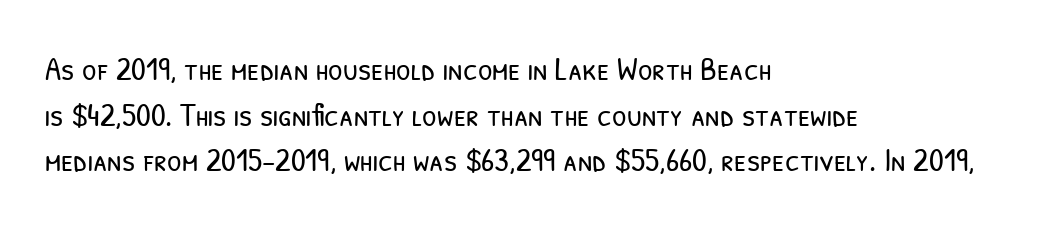
Q: Is the text bold? A: No.
Q: Is the typeface a serif or a sans-serif typeface? A: Sans-serif.
Q: Is the text underlined? A: No.
Q: How is the paragraph aligned? A: Left-aligned.
Q: Is the spacing between letters normal or unusually wide? A: Normal.
Q: Is the spacing between lines tight, normal or loose? A: Normal.
Q: Width (condensed, normal, or wide)? A: Condensed.
Q: Stroke contrast? A: Low.
Q: x-height? A: Medium.
Q: Monospaced? A: No.
